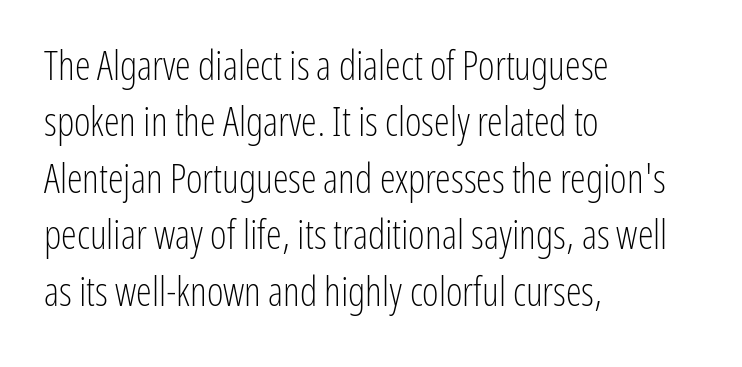
Is the letter spacing exaggerated? No — it looks like the ordinary default. Every row of glyphs begins at an identical x-position on the left. The characters are drawn with everyday or finer stroke widths. Designer's note — italics off, roman on.
